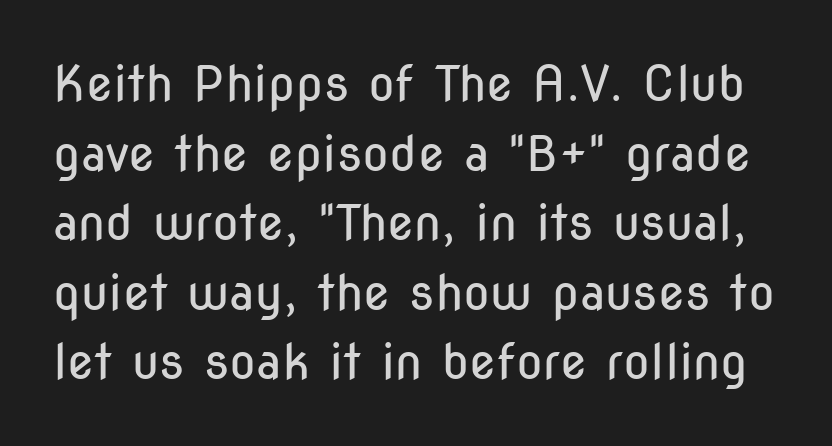
Short note: letters normally spaced. Anything drawn beneath the words? Only blank space. Spacing verdict: proportional, widths tailored to each character. I'd call this a sans setting — the letters go barefoot. The axis of the letterforms is exactly vertical.
